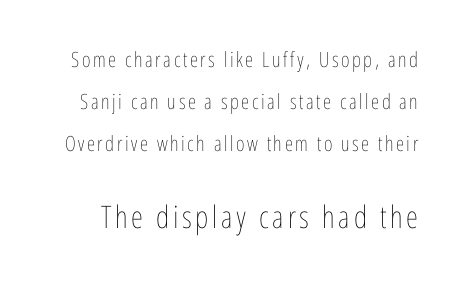
Q: Is the text bold? A: No.
Q: Is the text italic (slanted)? A: No, it is upright.
Q: Is the text underlined? A: No.
Q: Is the spacing between lines tight, normal or loose? A: Loose.
Q: Which block of text is set in a larger size, the first (top) or the second (bottom)? A: The second (bottom) one.
Q: Width (condensed, normal, or wide)? A: Condensed.
Q: Stroke contrast? A: Low.
Q: x-height? A: Medium.
Q: Monospaced? A: No.
